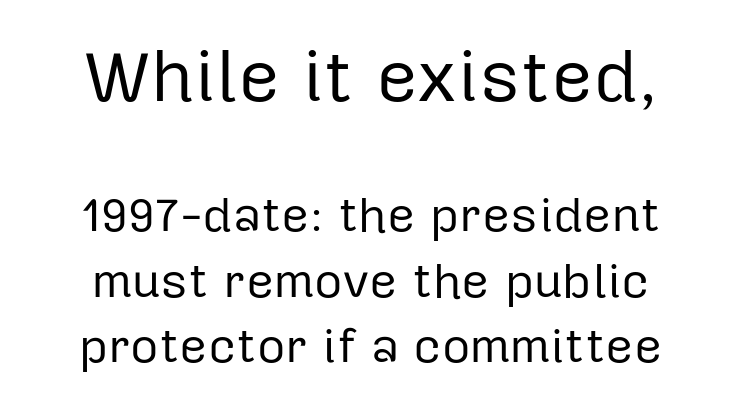
The image shows 73 px regular-weight sans-serif type, upright; set centered, normal line spacing (1.33x), normal letter spacing, not underlined; the first (top) block is 1.49x larger; low stroke contrast and a medium x-height.
